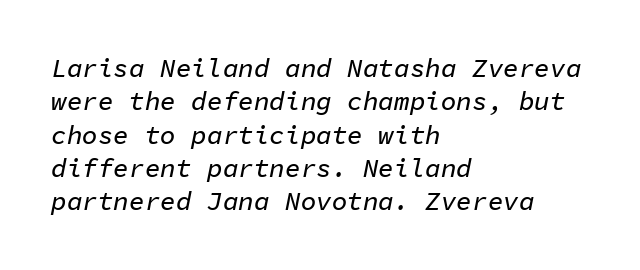
Q: Is the text italic (slanted)? A: Yes, it leans right by about 11 degrees.
Q: Is the text underlined? A: No.
Q: How is the paragraph aligned? A: Left-aligned.
Q: Is the spacing between letters normal or unusually wide? A: Normal.
Q: Is the spacing between lines tight, normal or loose? A: Normal.
